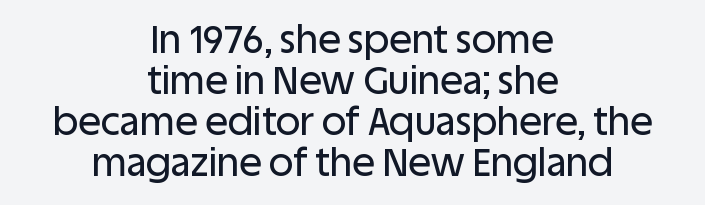
Q: Is the text italic (slanted)? A: No, it is upright.
Q: Is the typeface a serif or a sans-serif typeface? A: Sans-serif.
Q: Is the text underlined? A: No.
Q: How is the paragraph aligned? A: Centered.
Q: Is the spacing between letters normal or unusually wide? A: Normal.
Q: Is the spacing between lines tight, normal or loose? A: Tight.
Q: Width (condensed, normal, or wide)? A: Normal.
Q: Stroke contrast? A: Low.
Q: x-height? A: Large.
Q: Monospaced? A: No.
